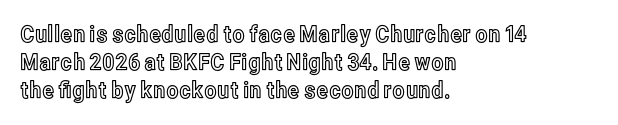
{"italic": "no", "underline": "no", "align": "left", "line_spacing_ratio": 1.22, "letter_spacing": "normal", "letter_spacing_em": 0.0, "glyph_px": 23}
